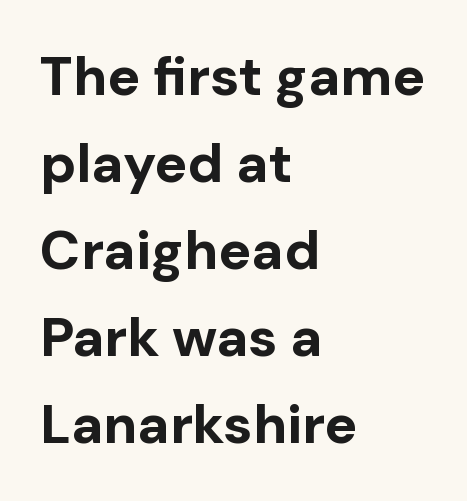
Q: Is the text bold? A: Yes.
Q: Is the text italic (slanted)? A: No, it is upright.
Q: Is the typeface a serif or a sans-serif typeface? A: Sans-serif.
Q: Is the text underlined? A: No.
Q: How is the paragraph aligned? A: Left-aligned.
Q: Is the spacing between letters normal or unusually wide? A: Normal.
Q: Is the spacing between lines tight, normal or loose? A: Normal.
Q: Width (condensed, normal, or wide)? A: Normal.
Q: Stroke contrast? A: Low.
Q: x-height? A: Medium.
Q: Monospaced? A: No.
